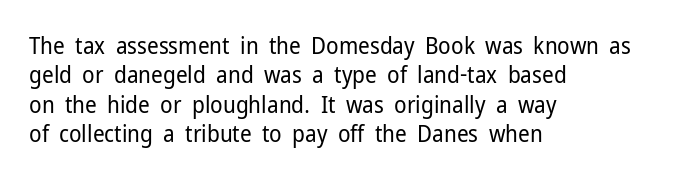
The image shows 23 px text type, upright; set left-aligned, normal line spacing (1.28x), normal letter spacing, not underlined.
